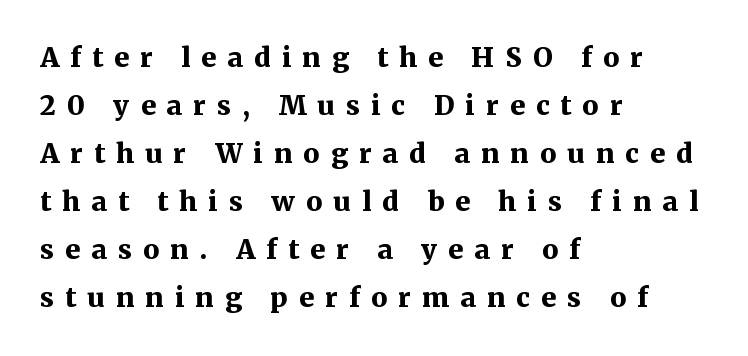
{"italic": "no", "bold": "yes", "underline": "no", "align": "left", "line_spacing_ratio": 1.78, "letter_spacing": "wide", "letter_spacing_em": 0.41, "glyph_px": 27}
